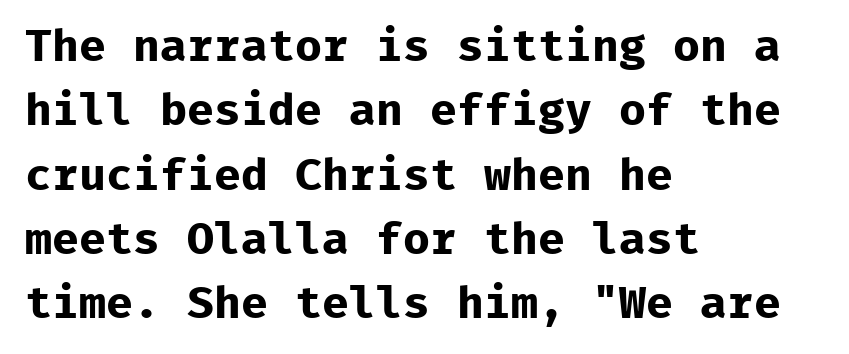
Q: Is the text bold? A: Yes.
Q: Is the text italic (slanted)? A: No, it is upright.
Q: Is the typeface a serif or a sans-serif typeface? A: Sans-serif.
Q: Is the text underlined? A: No.
Q: How is the paragraph aligned? A: Left-aligned.
Q: Is the spacing between letters normal or unusually wide? A: Normal.
Q: Is the spacing between lines tight, normal or loose? A: Normal.
Q: Width (condensed, normal, or wide)? A: Normal.
Q: Stroke contrast? A: Low.
Q: x-height? A: Medium.
Q: Monospaced? A: Yes.
